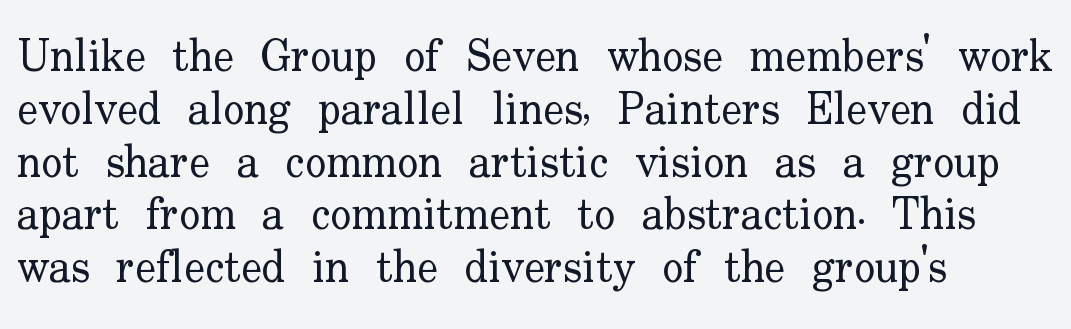
Q: Is the text bold? A: No.
Q: Is the text italic (slanted)? A: No, it is upright.
Q: Is the typeface a serif or a sans-serif typeface? A: Serif.
Q: Is the text underlined? A: No.
Q: How is the paragraph aligned? A: Left-aligned.
Q: Is the spacing between letters normal or unusually wide? A: Normal.
Q: Width (condensed, normal, or wide)? A: Normal.
Q: Stroke contrast? A: Low.
Q: x-height? A: Small.
Q: Monospaced? A: No.
